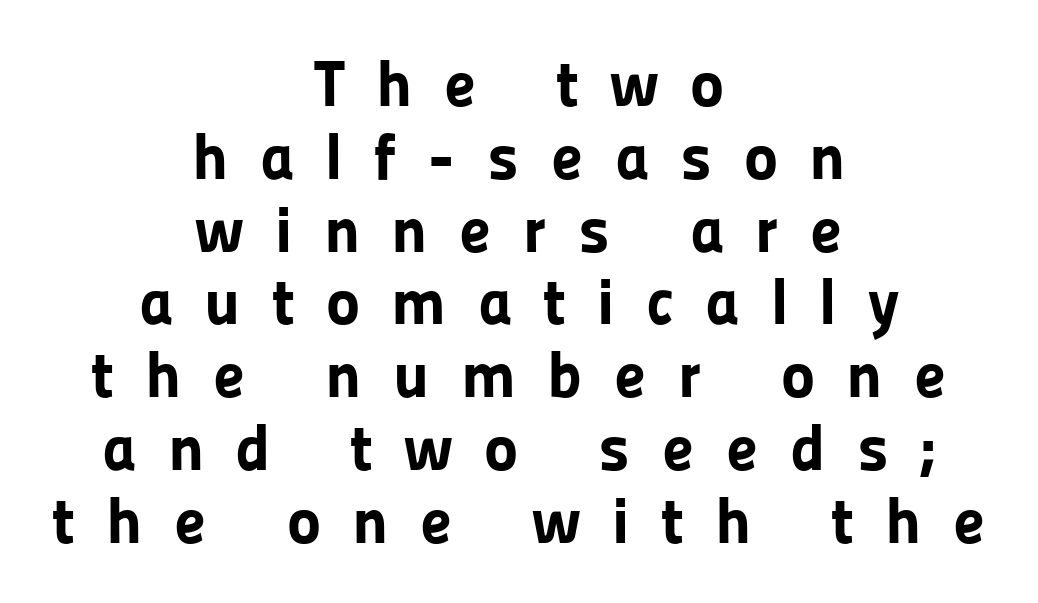
{"serif": "no", "italic": "no", "bold": "yes", "weight": "bold", "width": "normal", "stroke_contrast": "low", "x_height": "medium", "monospaced": "no", "underline": "no", "align": "center", "line_spacing": "tight", "line_spacing_ratio": 1.12, "letter_spacing": "wide", "letter_spacing_em": 0.48, "glyph_px": 65}
